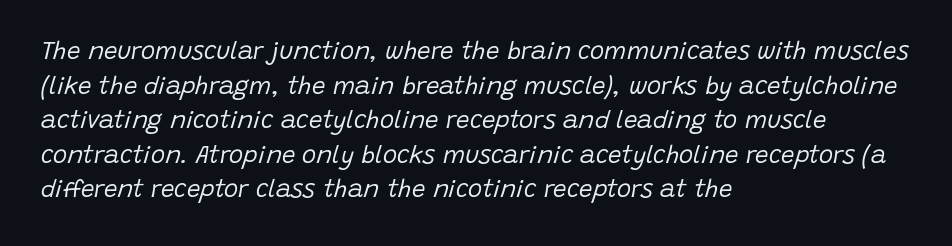
The image shows 24 px text type, italic (leaning right); set left-aligned, normal line spacing (1.44x), normal letter spacing, not underlined.
